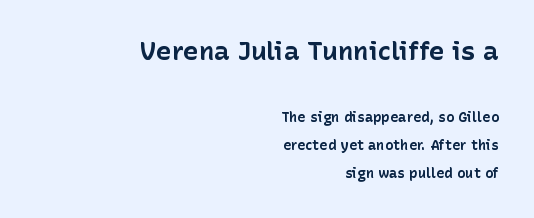
The image shows 26 px bold type, upright; set right-aligned, loose line spacing (2.01x), normal letter spacing, not underlined; the first (top) block is 1.86x larger.
